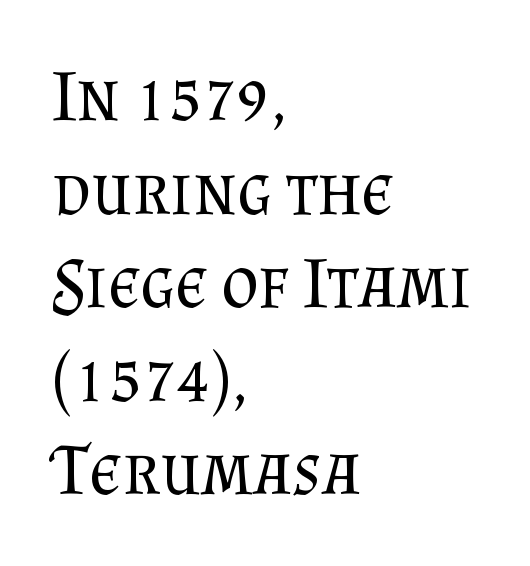
The image shows 72 px regular-weight serif type, upright; set left-aligned, normal line spacing (1.3x), normal letter spacing, not underlined; medium stroke contrast and a small x-height.
